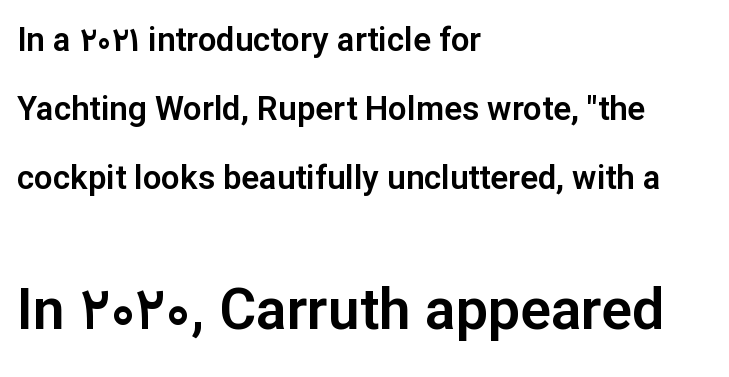
The image shows 57 px sans-serif type, upright; set left-aligned, loose line spacing (2.09x), normal letter spacing, not underlined; the second (bottom) block is 1.73x larger; low stroke contrast and a medium x-height.
